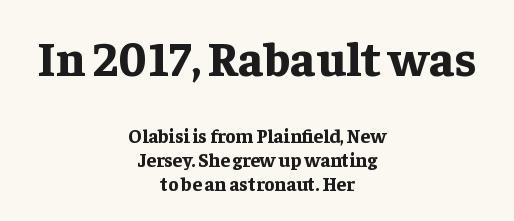
Q: Is the text bold? A: Yes.
Q: Is the text italic (slanted)? A: No, it is upright.
Q: Is the typeface a serif or a sans-serif typeface? A: Serif.
Q: Is the text underlined? A: No.
Q: How is the paragraph aligned? A: Centered.
Q: Is the spacing between letters normal or unusually wide? A: Normal.
Q: Is the spacing between lines tight, normal or loose? A: Normal.
Q: Which block of text is set in a larger size, the first (top) or the second (bottom)? A: The first (top) one.
Q: Width (condensed, normal, or wide)? A: Normal.
Q: Stroke contrast? A: Low.
Q: x-height? A: Medium.
Q: Monospaced? A: No.
